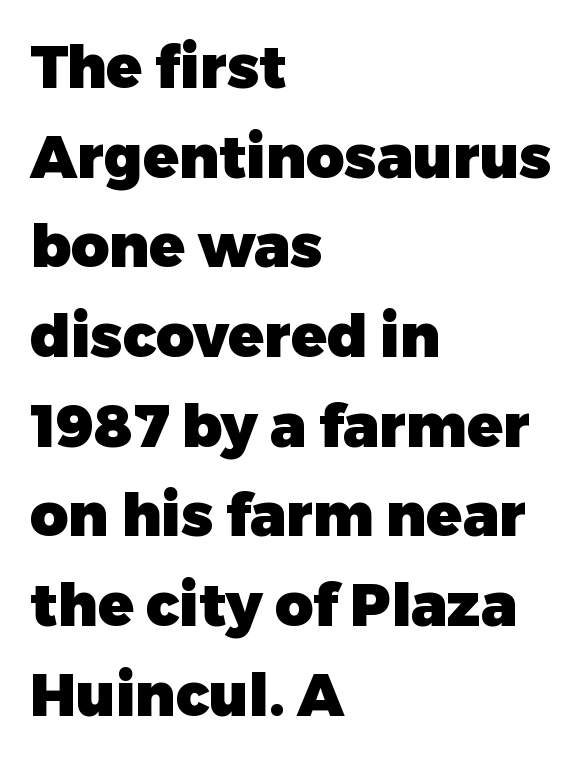
Every row of glyphs begins at an identical x-position on the left. Words appear dense and cohesive because spacing is normal. The foot of each line stays bare and open. The rows are spaced the way most documents space them.
